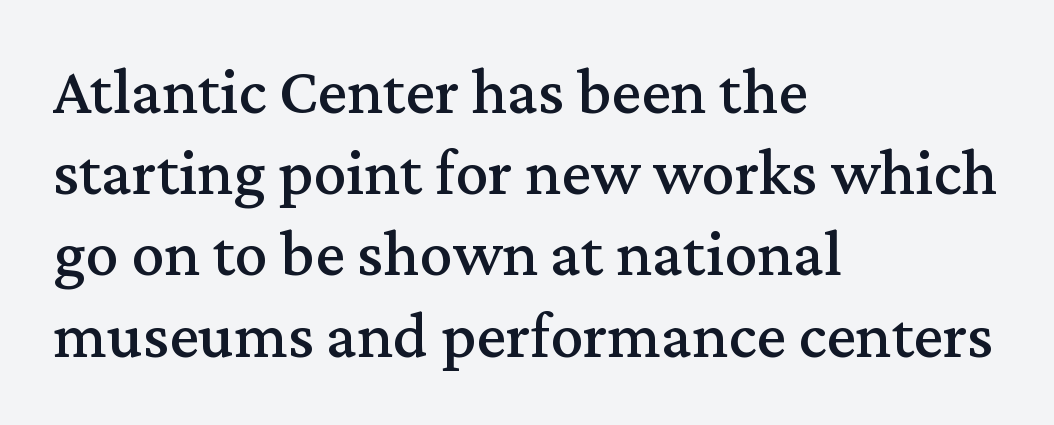
{"serif": "yes", "italic": "no", "width": "normal", "stroke_contrast": "medium", "x_height": "medium", "monospaced": "no", "underline": "no", "align": "left", "line_spacing_ratio": 1.23, "letter_spacing": "normal", "letter_spacing_em": 0.0, "glyph_px": 66}
